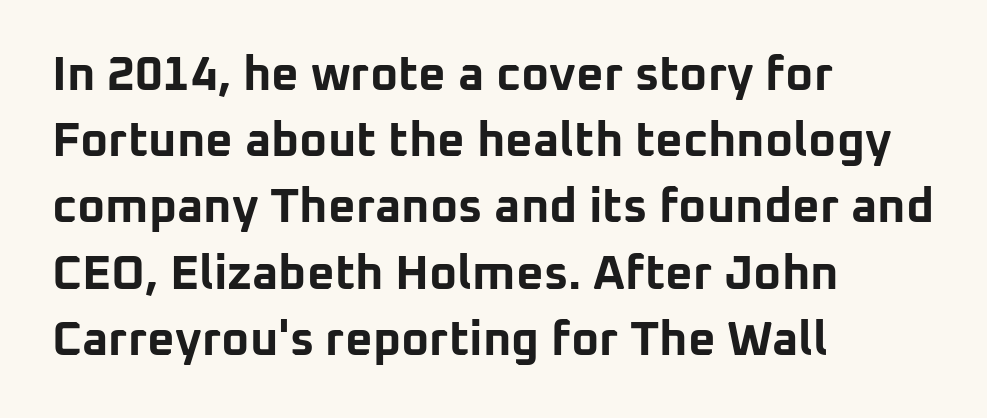
Q: Is the text bold? A: Yes.
Q: Is the text italic (slanted)? A: No, it is upright.
Q: Is the typeface a serif or a sans-serif typeface? A: Sans-serif.
Q: Is the text underlined? A: No.
Q: How is the paragraph aligned? A: Left-aligned.
Q: Is the spacing between letters normal or unusually wide? A: Normal.
Q: Is the spacing between lines tight, normal or loose? A: Normal.
Q: Width (condensed, normal, or wide)? A: Normal.
Q: Stroke contrast? A: Low.
Q: x-height? A: Medium.
Q: Monospaced? A: No.
